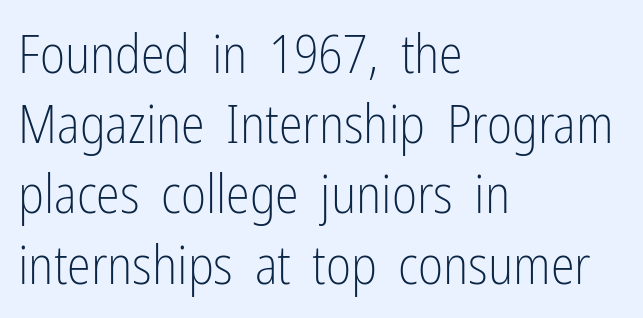
Q: Is the text bold? A: No.
Q: Is the text italic (slanted)? A: No, it is upright.
Q: Is the typeface a serif or a sans-serif typeface? A: Sans-serif.
Q: Is the text underlined? A: No.
Q: How is the paragraph aligned? A: Left-aligned.
Q: Is the spacing between letters normal or unusually wide? A: Normal.
Q: Is the spacing between lines tight, normal or loose? A: Normal.
Q: Width (condensed, normal, or wide)? A: Condensed.
Q: Stroke contrast? A: Low.
Q: x-height? A: Medium.
Q: Monospaced? A: No.
